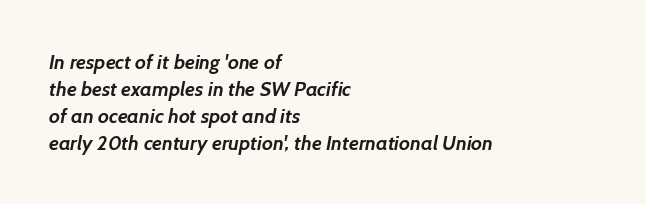
The image shows 20 px bold type; set left-aligned, normal line spacing (1.35x), normal letter spacing, not underlined.
